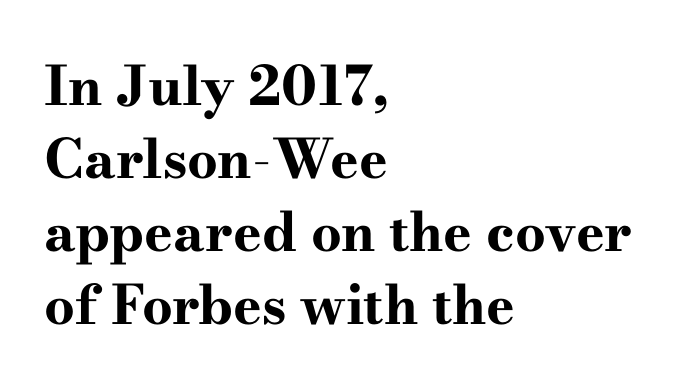
{"serif": "yes", "italic": "no", "bold": "yes", "weight": "bold", "width": "wide", "stroke_contrast": "high", "x_height": "small", "monospaced": "no", "underline": "no", "align": "left", "line_spacing": "normal", "line_spacing_ratio": 1.35, "letter_spacing": "normal", "letter_spacing_em": 0.0, "glyph_px": 54}
